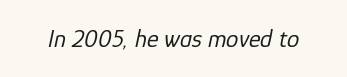
{"italic": "yes", "lean": "right", "slant_degrees": 12, "bold": "no", "underline": "no", "letter_spacing": "normal", "letter_spacing_em": 0.0, "glyph_px": 25}
